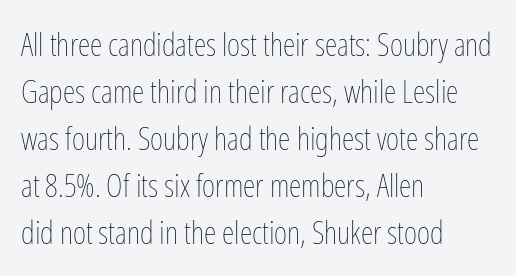
{"italic": "no", "bold": "no", "weight": "thin", "width": "condensed", "stroke_contrast": "low", "x_height": "medium", "monospaced": "no", "underline": "no", "align": "left", "line_spacing": "normal", "line_spacing_ratio": 1.47, "letter_spacing": "normal", "letter_spacing_em": 0.0, "glyph_px": 32}
